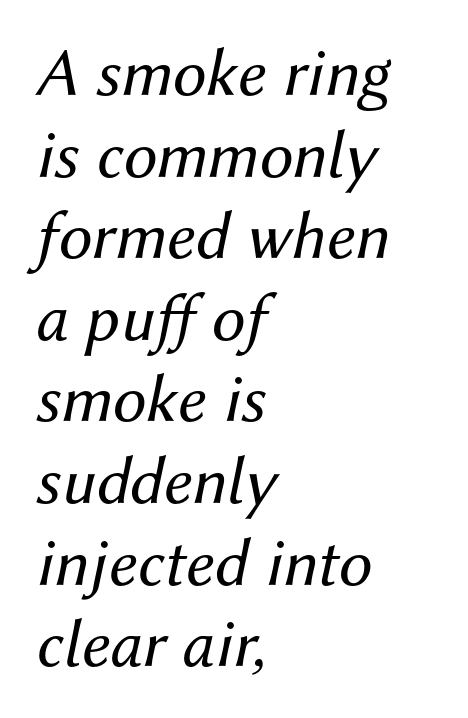
A typesetter would call this proportional, since set widths differ per character. Compared with ordinary roman type, these characters are visibly tilted. Tracking here is standard; glyphs follow each other at the usual distance. Honestly, there is no underline to notice here at all. The lines in this sample share a left origin and differ only in where they stop.
